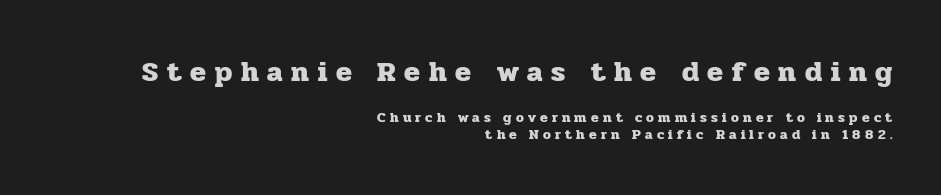
{"serif": "yes", "italic": "no", "bold": "yes", "weight": "heavy", "width": "normal", "stroke_contrast": "low", "x_height": "medium", "monospaced": "no", "underline": "no", "align": "right", "line_spacing_ratio": 1.18, "letter_spacing": "wide", "letter_spacing_em": 0.3, "larger_block": "first", "size_ratio": 2.07, "glyph_px": 29}
